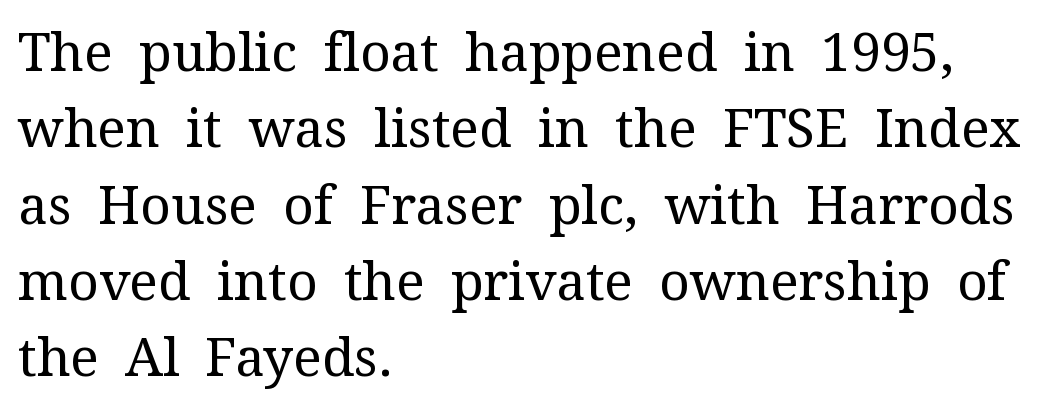
Q: Is the text bold? A: No.
Q: Is the text italic (slanted)? A: No, it is upright.
Q: Is the typeface a serif or a sans-serif typeface? A: Serif.
Q: Is the text underlined? A: No.
Q: How is the paragraph aligned? A: Left-aligned.
Q: Is the spacing between letters normal or unusually wide? A: Normal.
Q: Is the spacing between lines tight, normal or loose? A: Normal.
Q: Width (condensed, normal, or wide)? A: Normal.
Q: Stroke contrast? A: Medium.
Q: x-height? A: Medium.
Q: Monospaced? A: No.
